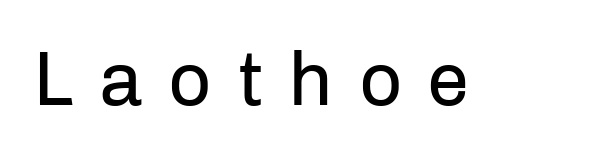
{"serif": "no", "italic": "no", "bold": "no", "weight": "regular", "width": "normal", "stroke_contrast": "low", "x_height": "medium", "monospaced": "no", "underline": "no", "letter_spacing": "wide", "letter_spacing_em": 0.33, "glyph_px": 76}
